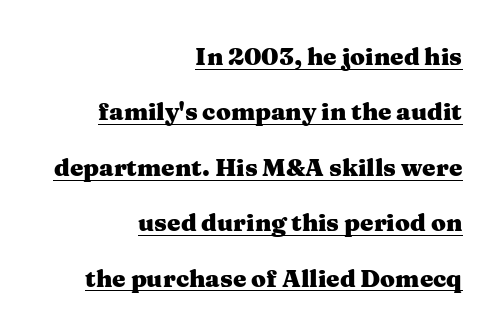
A roman cut, with each character standing at attention. Students, note that the glyphs here touch the page at normal intervals. The typesetter has applied underlining to the passage shown. Pretty heavy lettering here — definitely bold. The rag falls on the left side of this text block.
